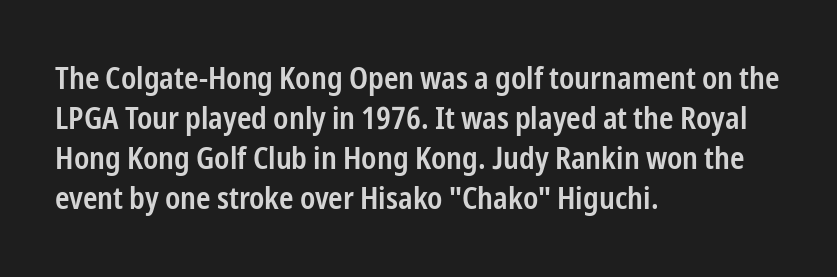
The image shows 31 px semibold, condensed sans-serif type, upright; set left-aligned, normal line spacing (1.29x), normal letter spacing, not underlined; low stroke contrast and a medium x-height.
